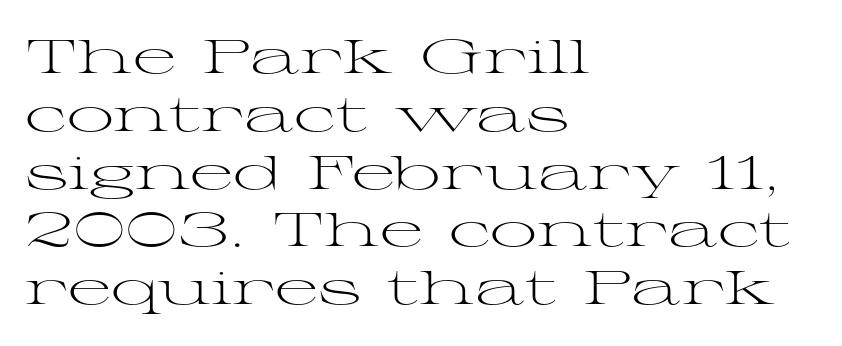
Plain, unruled lines of type. Look at the tracking — it's just the regular setting, nothing added. If you drew a ruler down the left edge, every line would touch it. Stroke terminals: seriffed. The rendering uses natural spacing where letterforms have individual widths. The font is comparable to plain body text, perhaps lighter.
